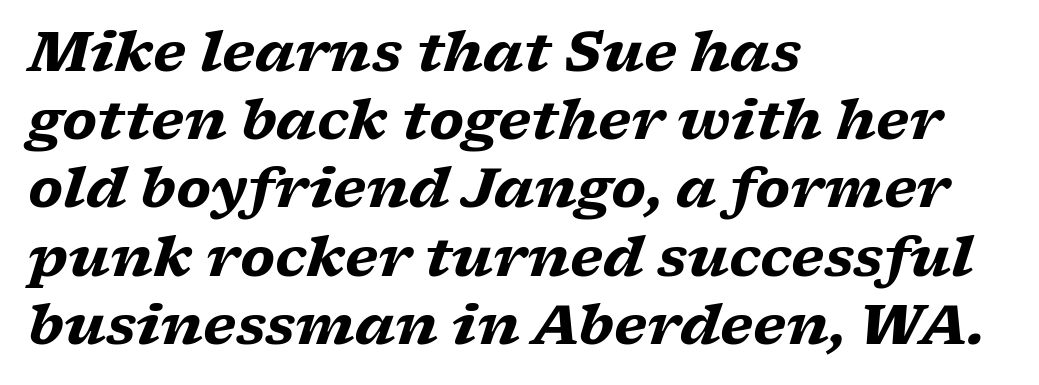
The rendering uses natural spacing where letterforms have individual widths. Compared with ordinary roman type, these characters are visibly tilted. Caption: bold face, heavy strokes. One-word summary of the alignment: left. Letterform terminals end in serifs throughout the passage. This sample uses plain, unmodified letter spacing.
